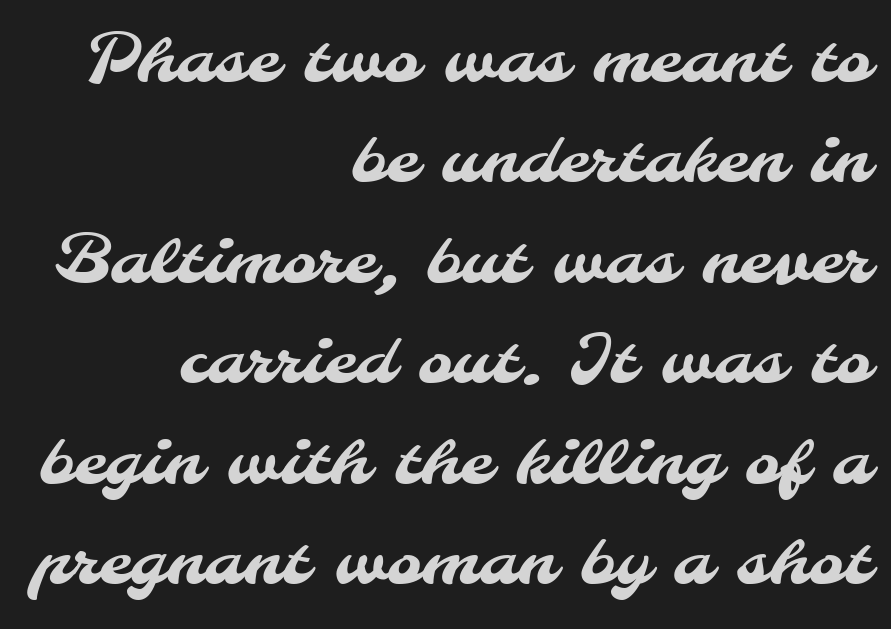
The image shows 67 px sans-serif type; set right-aligned, normal line spacing (1.5x), normal letter spacing, not underlined; medium stroke contrast and a small x-height.
